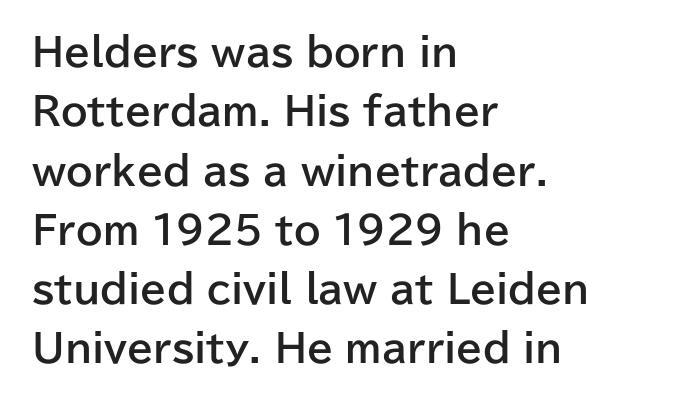
Q: Is the text bold? A: Yes.
Q: Is the text italic (slanted)? A: No, it is upright.
Q: Is the typeface a serif or a sans-serif typeface? A: Sans-serif.
Q: Is the text underlined? A: No.
Q: How is the paragraph aligned? A: Left-aligned.
Q: Is the spacing between letters normal or unusually wide? A: Normal.
Q: Is the spacing between lines tight, normal or loose? A: Normal.
Q: Width (condensed, normal, or wide)? A: Normal.
Q: Stroke contrast? A: Low.
Q: x-height? A: Medium.
Q: Monospaced? A: No.
